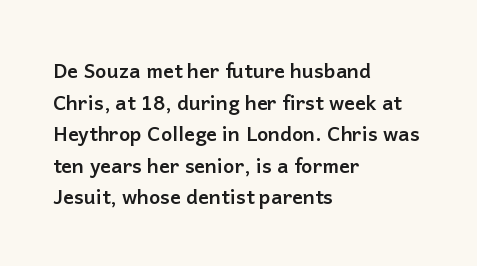
{"italic": "no", "bold": "yes", "underline": "no", "align": "left", "line_spacing": "normal", "line_spacing_ratio": 1.58, "letter_spacing": "normal", "letter_spacing_em": 0.0, "glyph_px": 20}
